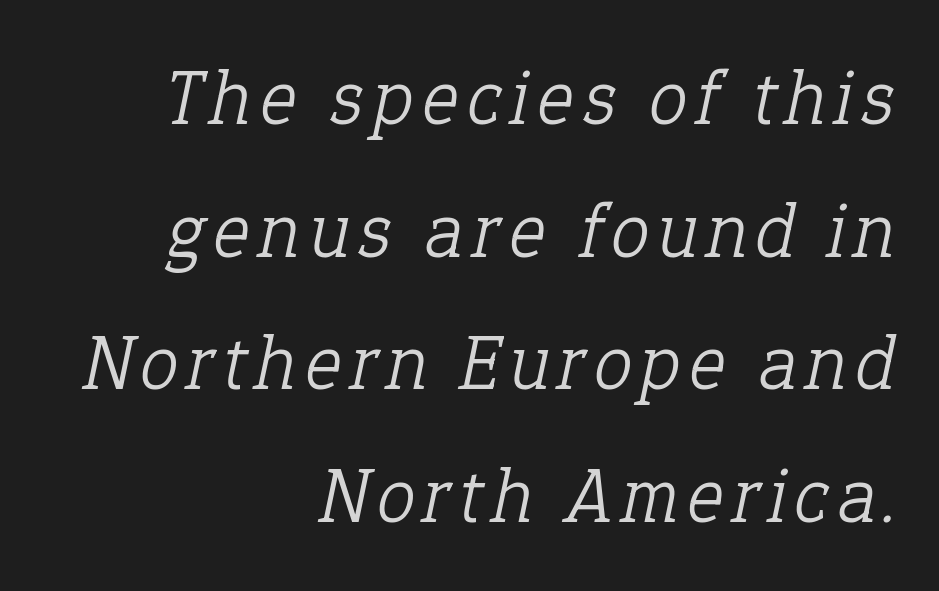
The image shows 78 px light serif type, italic (leaning right); set right-aligned, normal line spacing (1.7x), not underlined; low stroke contrast and a medium x-height.
